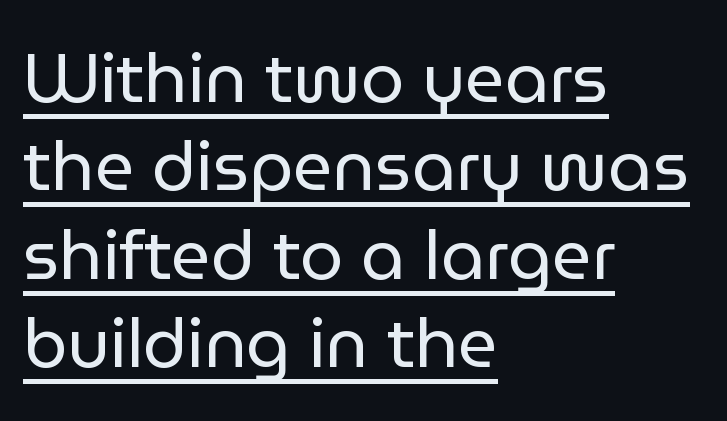
Nope, no serifs anywhere on these letters. Casual observation: everything's shoved over to the left. On a weight scale, this lands at 450 or below. The letters stand upright; this is a roman face. Compared with undecorated copy, this sample adds a rule below the words. Regular leading.
